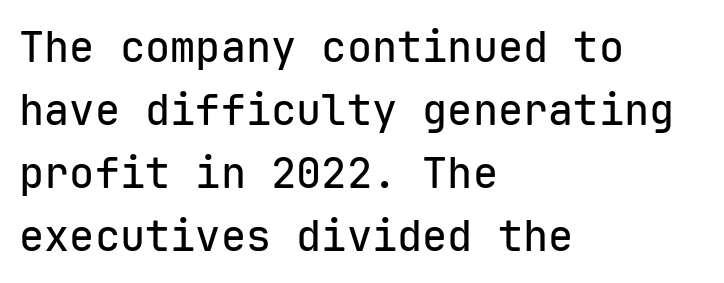
{"serif": "no", "italic": "no", "width": "normal", "stroke_contrast": "low", "x_height": "medium", "monospaced": "yes", "underline": "no", "align": "left", "line_spacing": "normal", "line_spacing_ratio": 1.5, "letter_spacing": "normal", "letter_spacing_em": 0.0, "glyph_px": 42}
